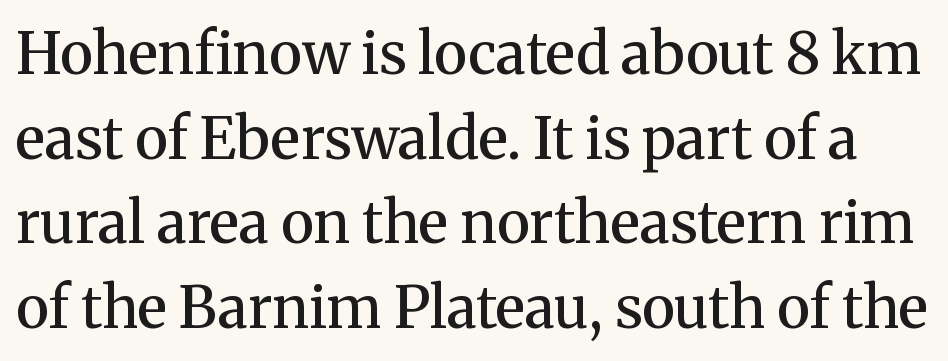
{"serif": "yes", "italic": "no", "bold": "semi", "weight": "semibold", "width": "normal", "stroke_contrast": "medium", "x_height": "medium", "monospaced": "no", "underline": "no", "line_spacing": "normal", "line_spacing_ratio": 1.46, "letter_spacing": "normal", "letter_spacing_em": 0.0, "glyph_px": 58}
